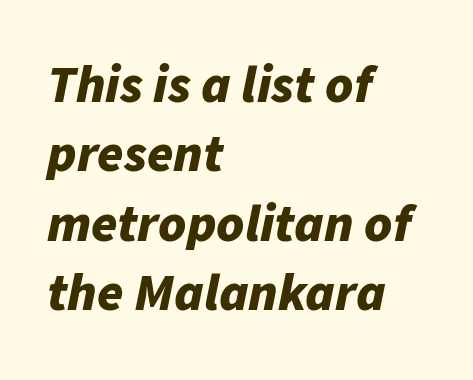
{"italic": "yes", "lean": "right", "slant_degrees": 11, "bold": "yes", "weight": "bold", "width": "normal", "stroke_contrast": "low", "x_height": "medium", "monospaced": "no", "underline": "no", "align": "left", "line_spacing": "normal", "line_spacing_ratio": 1.31, "letter_spacing": "normal", "letter_spacing_em": 0.0, "glyph_px": 53}
